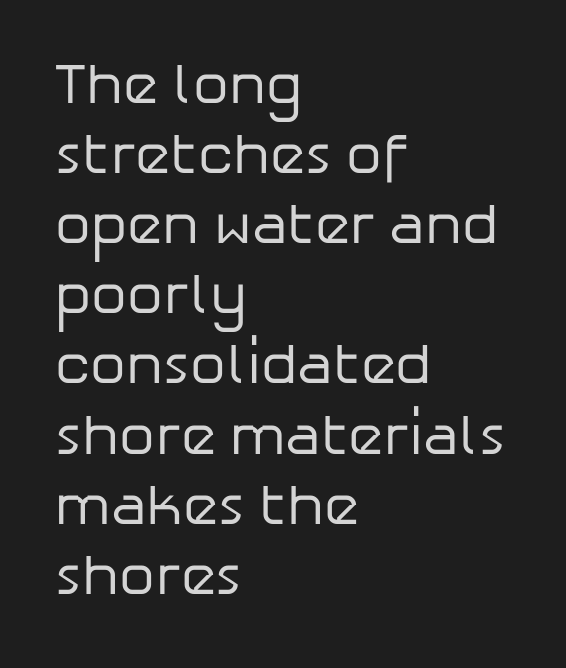
The baseline area is clear. Italic: no, the glyphs are upright roman. You could not count columns in this text — the font is proportionally spaced. These glyphs show unthickened strokes, regular width or finer. The passage shown has conventional tracking throughout.
